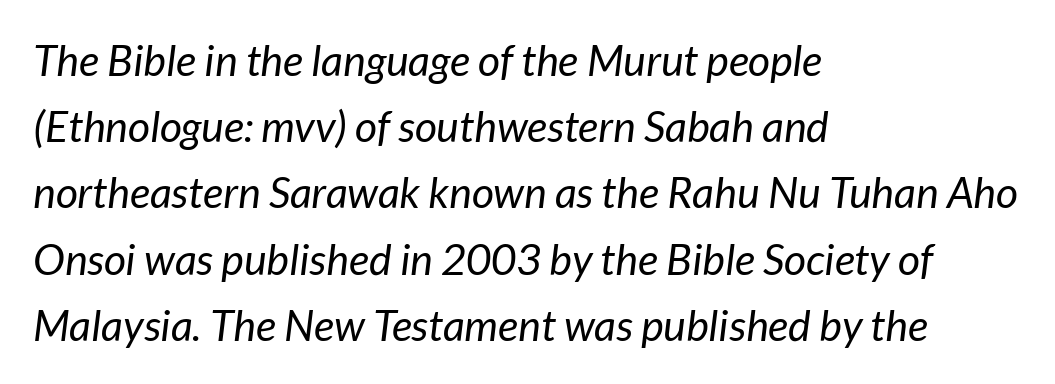
Q: Is the text bold? A: No.
Q: Is the text italic (slanted)? A: Yes, it leans right by about 7 degrees.
Q: Is the text underlined? A: No.
Q: How is the paragraph aligned? A: Left-aligned.
Q: Is the spacing between letters normal or unusually wide? A: Normal.
Q: Is the spacing between lines tight, normal or loose? A: Normal.
Q: Width (condensed, normal, or wide)? A: Normal.
Q: Stroke contrast? A: Low.
Q: x-height? A: Medium.
Q: Monospaced? A: No.
